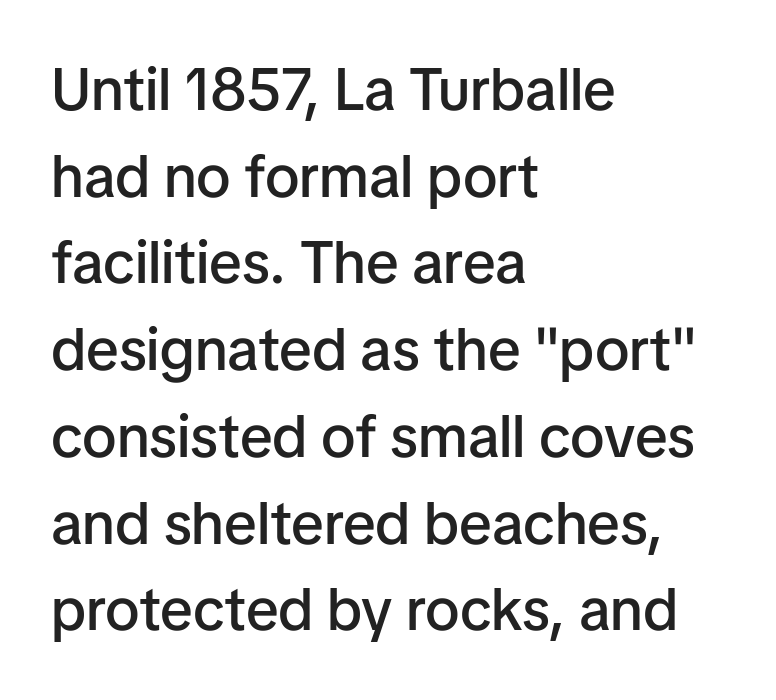
The image shows 59 px semibold sans-serif type, upright; set left-aligned, normal line spacing (1.47x), normal letter spacing, not underlined; low stroke contrast and a medium x-height.
